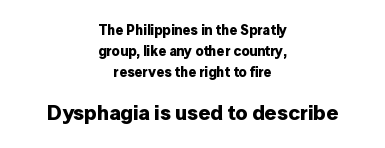
On the weight axis this lands at bold, roughly 700. Caption: multi-line text, centered on the measure. Regular leading. The line texture is even and compact thanks to regular tracking.
